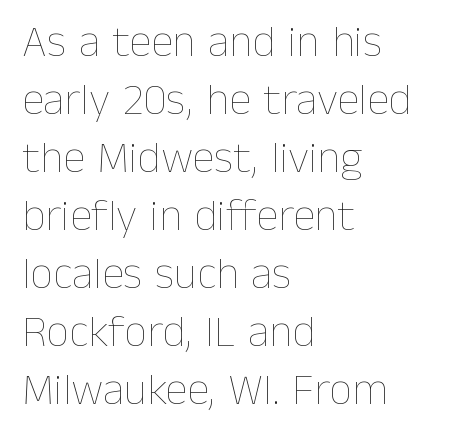
Q: Is the text bold? A: No.
Q: Is the text italic (slanted)? A: No, it is upright.
Q: Is the text underlined? A: No.
Q: How is the paragraph aligned? A: Left-aligned.
Q: Is the spacing between letters normal or unusually wide? A: Normal.
Q: Is the spacing between lines tight, normal or loose? A: Normal.
Q: Width (condensed, normal, or wide)? A: Normal.
Q: Stroke contrast? A: Low.
Q: x-height? A: Medium.
Q: Monospaced? A: No.
